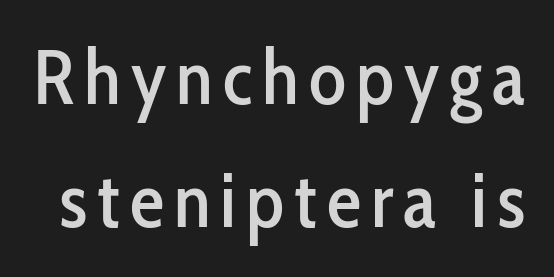
{"serif": "no", "italic": "no", "width": "condensed", "stroke_contrast": "low", "x_height": "medium", "monospaced": "no", "underline": "no", "line_spacing": "normal", "line_spacing_ratio": 1.6, "glyph_px": 77}
